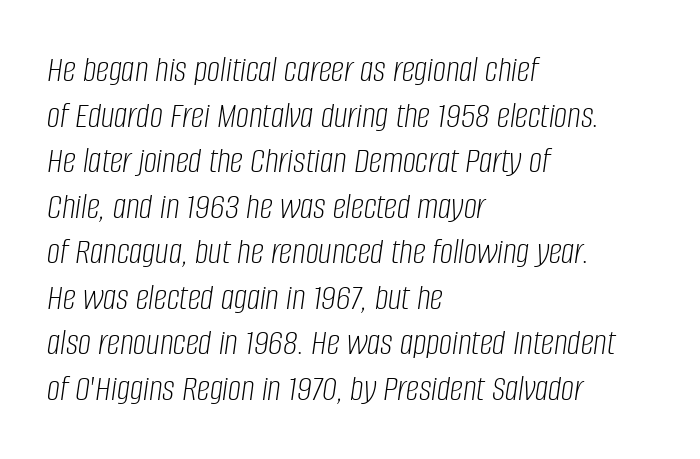
Is this a fixed-width face? No — the glyphs have proportional, varying widths. The font's italic variant was chosen for this text. Lines of text with bare space underneath. The lines in this sample share a left origin and differ only in where they stop. Between one letter and the next there's only the usual sliver of space. No extra ink here — the face is not bold.
